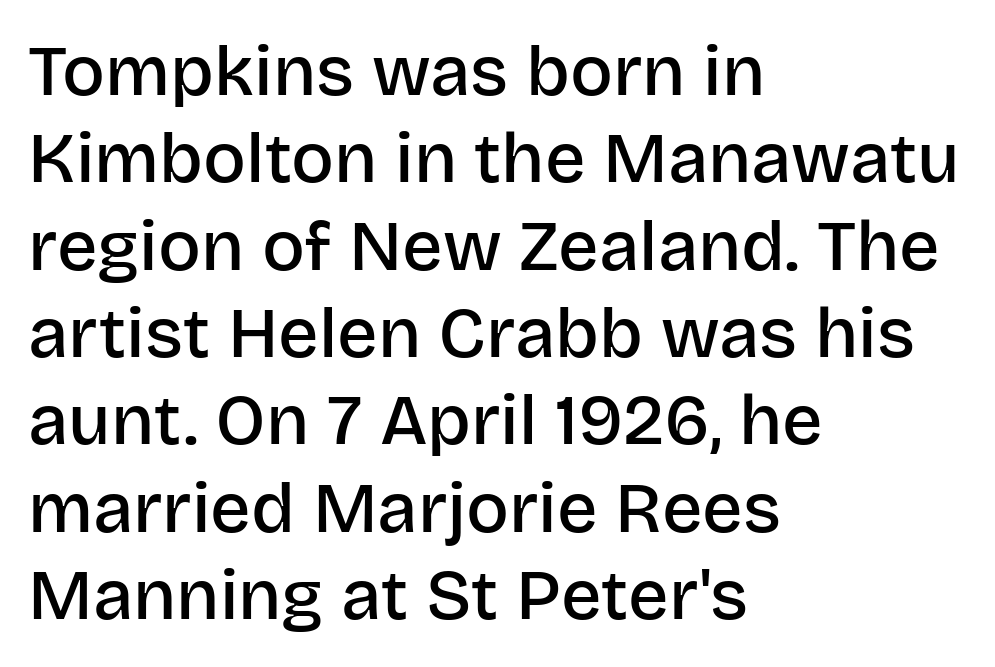
{"serif": "no", "italic": "no", "bold": "semi", "weight": "semibold", "width": "normal", "stroke_contrast": "low", "x_height": "large", "monospaced": "no", "underline": "no", "align": "left", "line_spacing_ratio": 1.23, "letter_spacing": "normal", "letter_spacing_em": 0.0, "glyph_px": 71}
